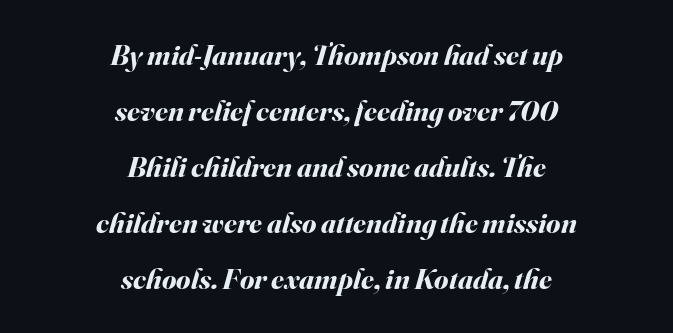
The image shows 29 px bold type, italic (leaning right); set centered, loose line spacing (1.93x), normal letter spacing, not underlined; medium stroke contrast and a small x-height.
